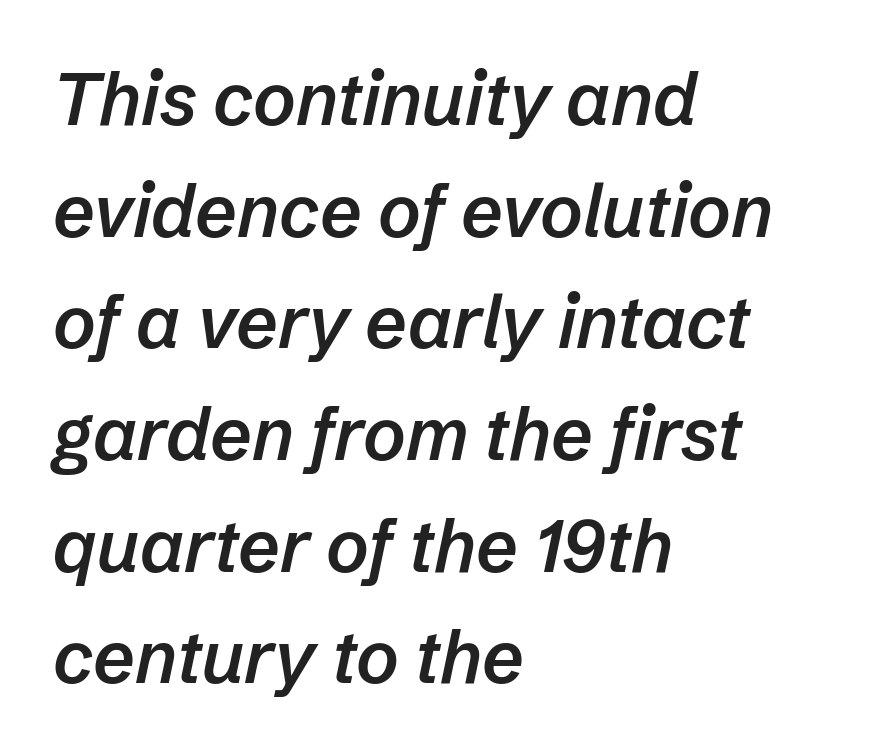
Q: Is the text bold? A: Semi-bold.
Q: Is the text italic (slanted)? A: Yes, it leans right by about 12 degrees.
Q: Is the text underlined? A: No.
Q: How is the paragraph aligned? A: Left-aligned.
Q: Is the spacing between letters normal or unusually wide? A: Normal.
Q: Is the spacing between lines tight, normal or loose? A: Normal.
Q: Width (condensed, normal, or wide)? A: Normal.
Q: Stroke contrast? A: Low.
Q: x-height? A: Medium.
Q: Monospaced? A: No.
